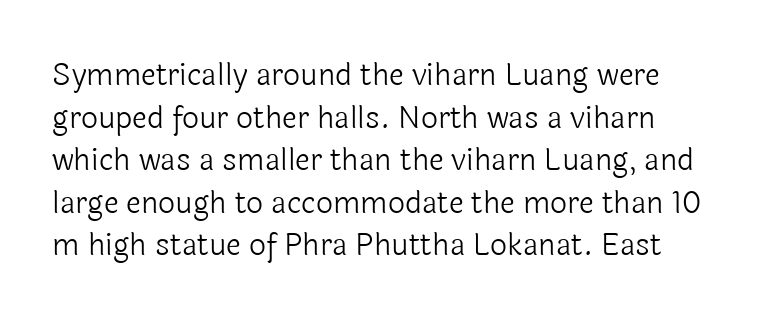
The image shows 30 px light sans-serif type, upright; set normal line spacing (1.42x), normal letter spacing, not underlined; a medium x-height.
